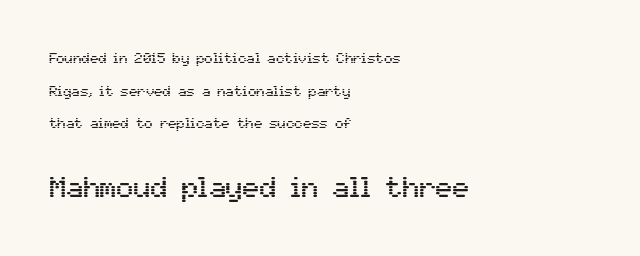
A sans-serif font was chosen for this passage. Regarding leading, the lines here are spaced well apart. The rendering uses natural spacing where letterforms have individual widths. This rendering uses left alignment, leaving the right contour irregular. Unlike italic type, these characters show no tilt at all.
